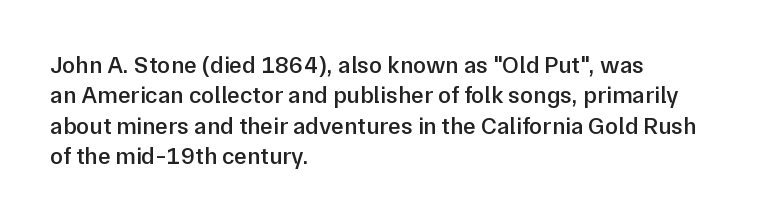
Q: Is the text bold? A: Semi-bold.
Q: Is the text italic (slanted)? A: No, it is upright.
Q: Is the text underlined? A: No.
Q: How is the paragraph aligned? A: Left-aligned.
Q: Is the spacing between letters normal or unusually wide? A: Normal.
Q: Is the spacing between lines tight, normal or loose? A: Normal.
